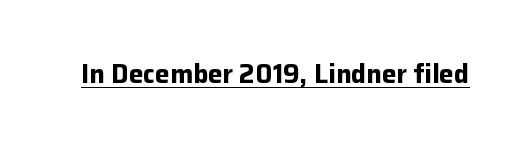
Q: Is the text bold? A: Yes.
Q: Is the text italic (slanted)? A: No, it is upright.
Q: Is the text underlined? A: Yes.
Q: Is the spacing between letters normal or unusually wide? A: Normal.
